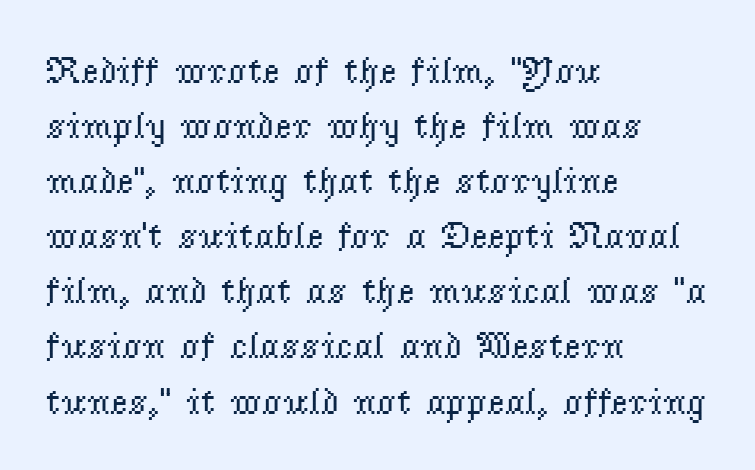
Q: Is the text bold? A: No.
Q: Is the text italic (slanted)? A: No, it is upright.
Q: Is the typeface a serif or a sans-serif typeface? A: Serif.
Q: Is the text underlined? A: No.
Q: How is the paragraph aligned? A: Left-aligned.
Q: Is the spacing between letters normal or unusually wide? A: Normal.
Q: Is the spacing between lines tight, normal or loose? A: Normal.
Q: Width (condensed, normal, or wide)? A: Normal.
Q: Stroke contrast? A: Low.
Q: x-height? A: Small.
Q: Monospaced? A: No.
